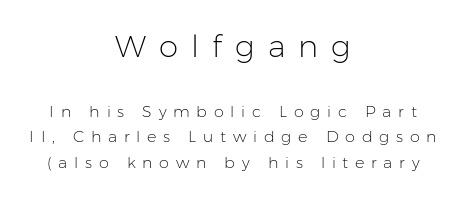
Counters stay open thanks to moderate or lighter strokes. Is the letter spacing exaggerated? Yes — the characters are pushed far apart. Character widths vary here, with narrow letters taking less room than wide ones. The area under the type is left untouched. Posture: vertical. How would I describe the line gaps? Plain and ordinary.
